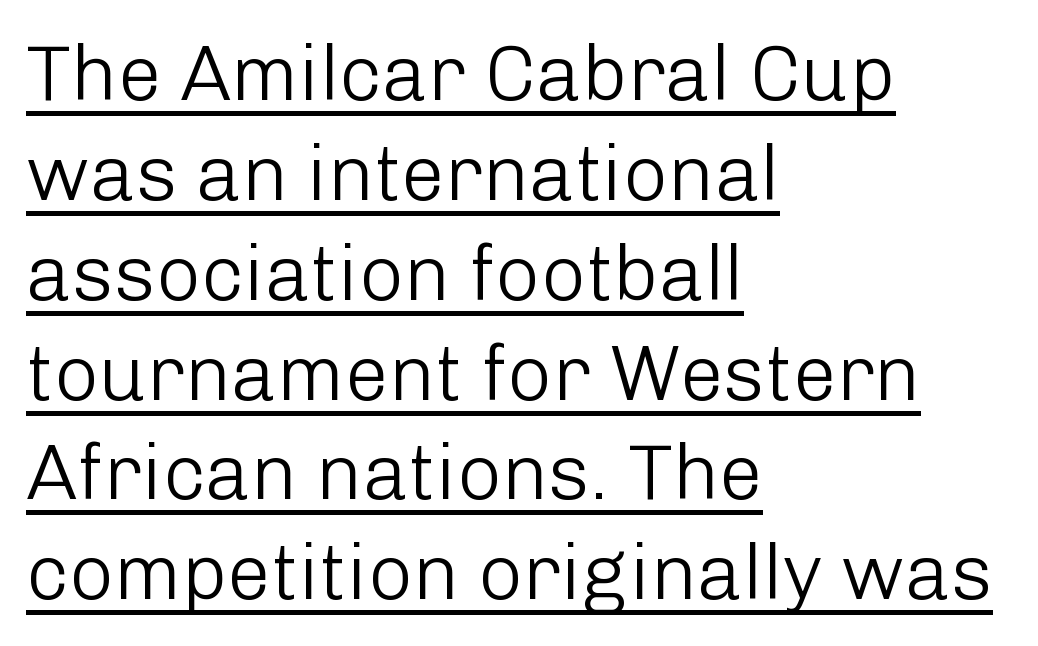
What's the leading like? Ordinary, nothing unusual. Looks like someone drew a line under every word here. Stems here are at most as thick as an everyday book face. The type family on display is of the sans-serif kind. The rendering uses natural spacing where letterforms have individual widths.
